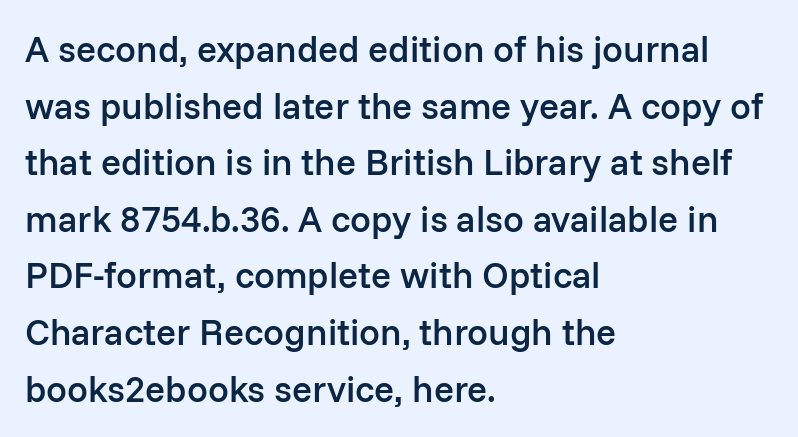
This sample uses plain, unmodified letter spacing. This is the regular roman posture of the typeface. Is this a sans? Yes — the strokes have no serifs. Notice how the passage keeps a crisp vertical edge on the left only.
